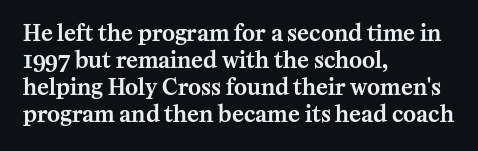
{"italic": "no", "underline": "no", "align": "left", "line_spacing_ratio": 1.23, "letter_spacing": "normal", "letter_spacing_em": 0.0, "glyph_px": 22}
